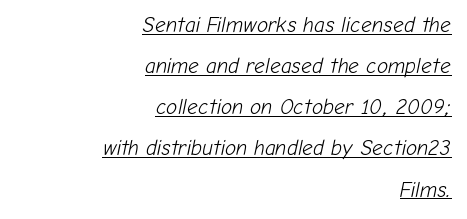
Q: Is the text bold? A: No.
Q: Is the text italic (slanted)? A: Yes, it leans right by about 12 degrees.
Q: Is the text underlined? A: Yes.
Q: How is the paragraph aligned? A: Right-aligned.
Q: Is the spacing between letters normal or unusually wide? A: Normal.
Q: Is the spacing between lines tight, normal or loose? A: Loose.
